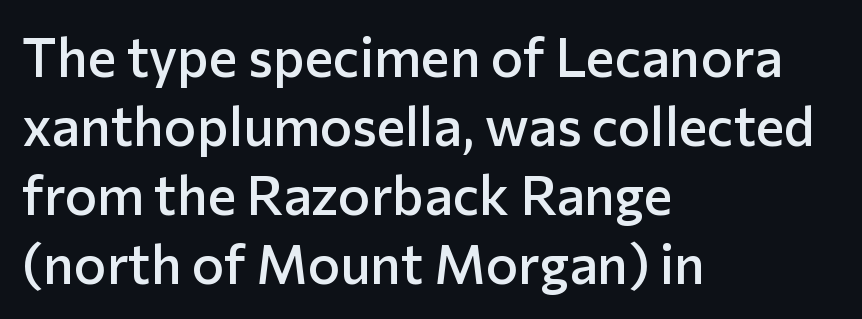
The rows are spaced the way most documents space them. Every character sits straight up, as roman type does. The letters carry no serifs — their stems end cleanly without finishing strokes. Character widths vary here, with narrow letters taking less room than wide ones.
